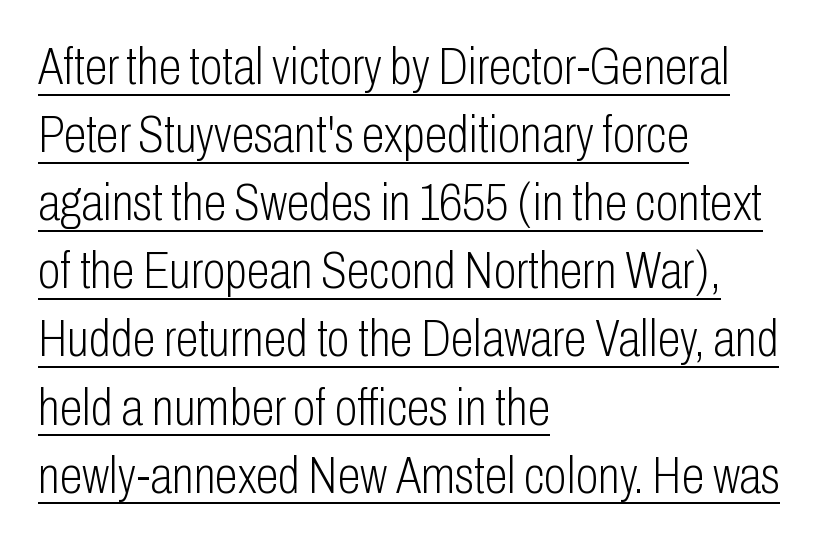
{"serif": "no", "italic": "no", "bold": "no", "weight": "light", "width": "condensed", "stroke_contrast": "low", "x_height": "medium", "monospaced": "no", "underline": "yes", "align": "left", "line_spacing": "normal", "line_spacing_ratio": 1.31, "letter_spacing": "normal", "letter_spacing_em": 0.0, "glyph_px": 52}
